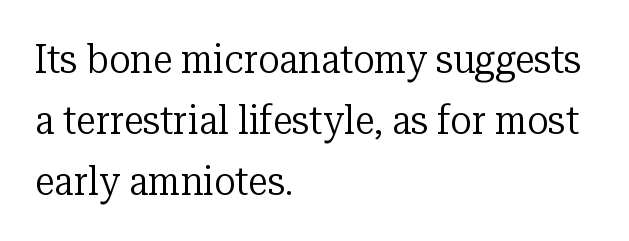
Q: Is the text bold? A: No.
Q: Is the text italic (slanted)? A: No, it is upright.
Q: Is the typeface a serif or a sans-serif typeface? A: Serif.
Q: Is the text underlined? A: No.
Q: How is the paragraph aligned? A: Left-aligned.
Q: Is the spacing between letters normal or unusually wide? A: Normal.
Q: Is the spacing between lines tight, normal or loose? A: Normal.
Q: Width (condensed, normal, or wide)? A: Normal.
Q: Stroke contrast? A: Low.
Q: x-height? A: Medium.
Q: Monospaced? A: No.
